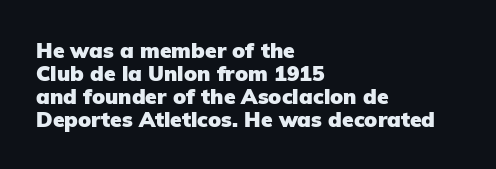
Q: Is the text bold? A: Yes.
Q: Is the text italic (slanted)? A: No, it is upright.
Q: Is the text underlined? A: No.
Q: How is the paragraph aligned? A: Left-aligned.
Q: Is the spacing between letters normal or unusually wide? A: Normal.
Q: Is the spacing between lines tight, normal or loose? A: Tight.
